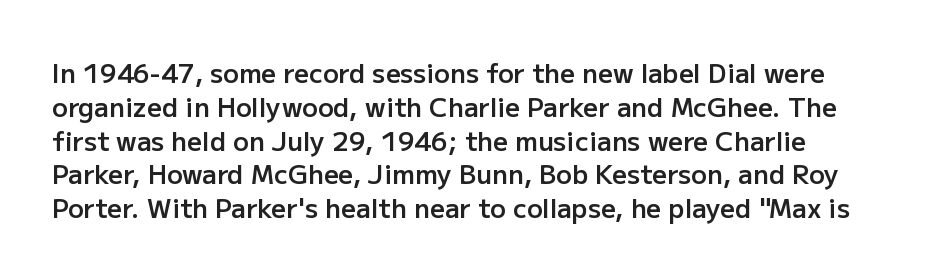
Quick note: interline space is typical. Has an underline been added? It has not. Is the type bold? Partly — it's a semibold, heavier than regular but not fully bold. Italic: no, the glyphs are upright roman.
